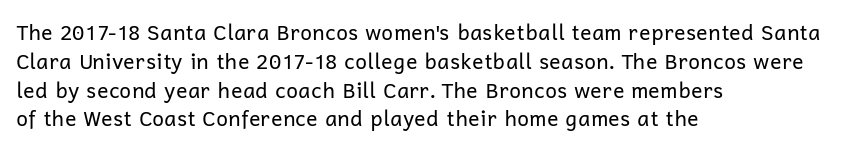
Each new line begins a customary step beneath the previous one. Stems here are at most as thick as an everyday book face. Words appear dense and cohesive because spacing is normal. Descenders hang freely into open space. The axis of the letterforms is exactly vertical.
